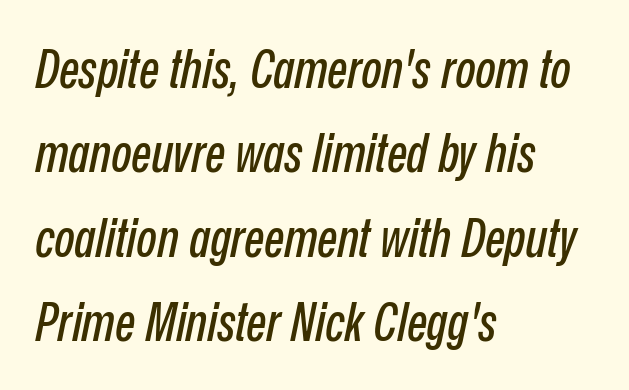
Q: Is the text italic (slanted)? A: Yes, it leans right by about 12 degrees.
Q: Is the text underlined? A: No.
Q: How is the paragraph aligned? A: Left-aligned.
Q: Is the spacing between letters normal or unusually wide? A: Normal.
Q: Is the spacing between lines tight, normal or loose? A: Normal.
Q: Width (condensed, normal, or wide)? A: Condensed.
Q: Stroke contrast? A: Low.
Q: x-height? A: Medium.
Q: Monospaced? A: No.
